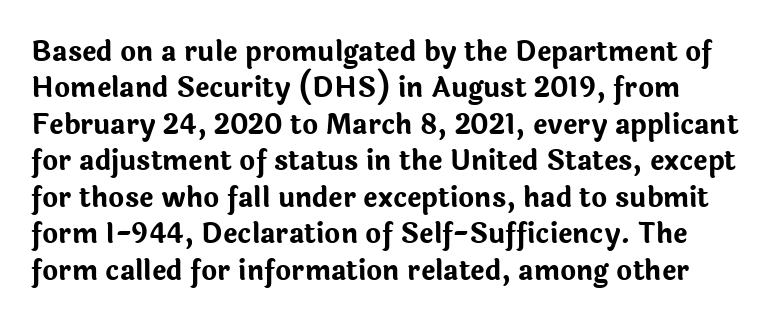
Q: Is the text bold? A: Yes.
Q: Is the text italic (slanted)? A: No, it is upright.
Q: Is the text underlined? A: No.
Q: Is the spacing between letters normal or unusually wide? A: Normal.
Q: Is the spacing between lines tight, normal or loose? A: Normal.
